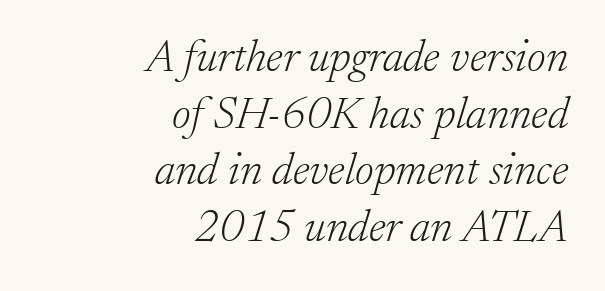
Stem width sits at or under what a default text font uses. Letter spacing: default. Does the leading feel generous? No, just average. This rendering features lettering with no underline. The text block is weighted toward the right margin, trailing off unevenly leftward.
